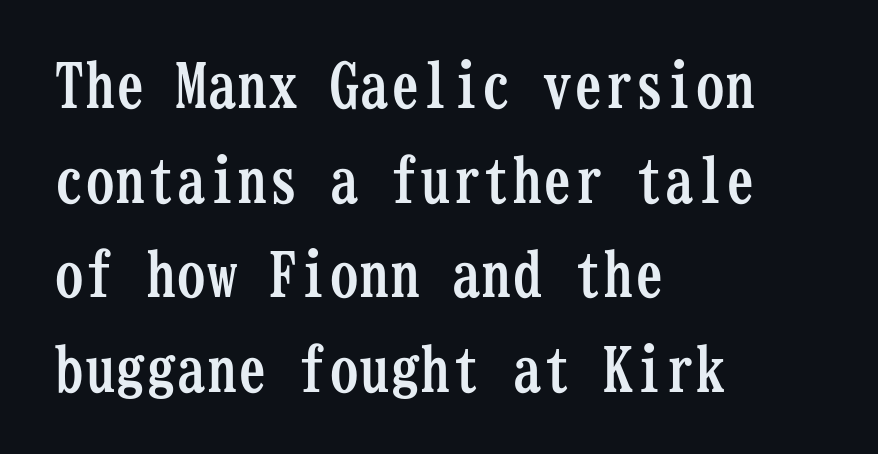
In terms of weight, the rendering is a true, heavy bold. Underlining? Definitely not there. Every character sits straight up, as roman type does. Old-style or modern, the face here clearly has serifs. Every character here occupies the same horizontal width, giving the sample a typewriter-like rhythm.
